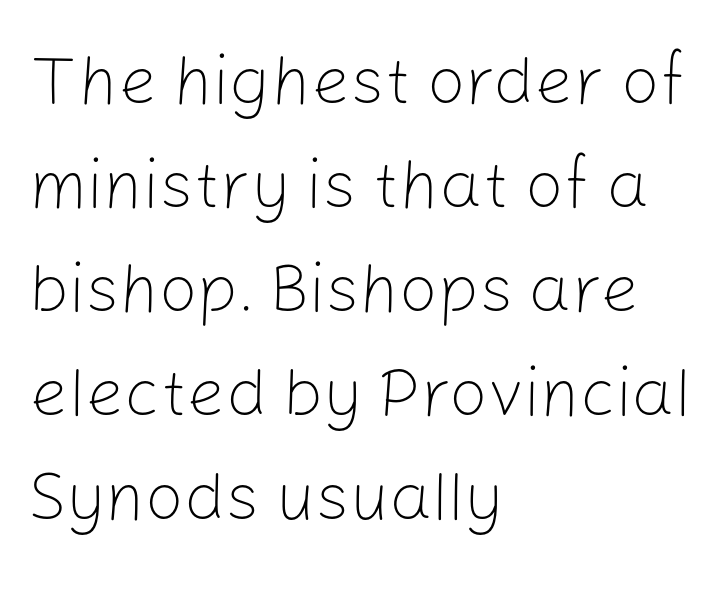
{"serif": "no", "italic": "no", "bold": "no", "weight": "light", "width": "normal", "stroke_contrast": "low", "x_height": "medium", "monospaced": "no", "underline": "no", "align": "left", "line_spacing": "normal", "line_spacing_ratio": 1.53, "letter_spacing": "normal", "letter_spacing_em": 0.0, "glyph_px": 68}
